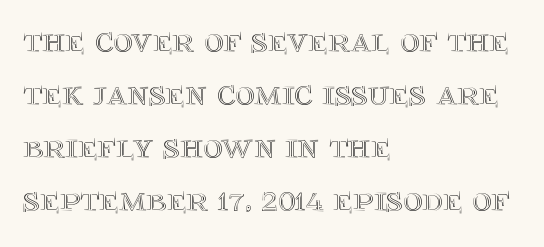
Q: Is the text italic (slanted)? A: No, it is upright.
Q: Is the text underlined? A: No.
Q: How is the paragraph aligned? A: Left-aligned.
Q: Is the spacing between letters normal or unusually wide? A: Normal.
Q: Is the spacing between lines tight, normal or loose? A: Normal.
Q: Width (condensed, normal, or wide)? A: Normal.
Q: x-height? A: Large.
Q: Monospaced? A: No.
